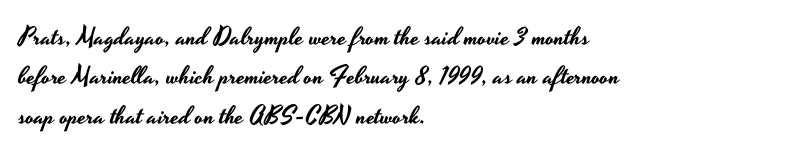
Q: Is the text italic (slanted)? A: Yes.
Q: Is the text underlined? A: No.
Q: How is the paragraph aligned? A: Left-aligned.
Q: Is the spacing between letters normal or unusually wide? A: Normal.
Q: Is the spacing between lines tight, normal or loose? A: Normal.
